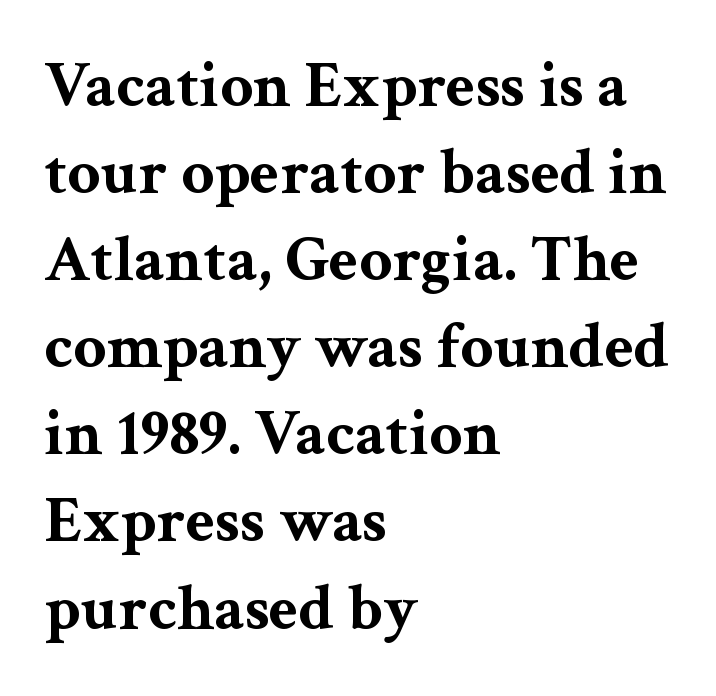
Q: Is the text bold? A: Yes.
Q: Is the text italic (slanted)? A: No, it is upright.
Q: Is the typeface a serif or a sans-serif typeface? A: Serif.
Q: Is the text underlined? A: No.
Q: How is the paragraph aligned? A: Left-aligned.
Q: Is the spacing between letters normal or unusually wide? A: Normal.
Q: Is the spacing between lines tight, normal or loose? A: Normal.
Q: Width (condensed, normal, or wide)? A: Wide.
Q: Stroke contrast? A: Medium.
Q: x-height? A: Medium.
Q: Monospaced? A: No.
